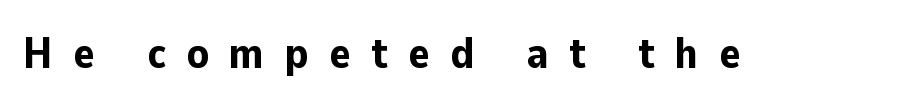
Q: Is the text bold? A: Yes.
Q: Is the text italic (slanted)? A: No, it is upright.
Q: Is the typeface a serif or a sans-serif typeface? A: Sans-serif.
Q: Is the text underlined? A: No.
Q: Is the spacing between letters normal or unusually wide? A: Unusually wide.
Q: Width (condensed, normal, or wide)? A: Normal.
Q: Stroke contrast? A: Low.
Q: x-height? A: Medium.
Q: Monospaced? A: No.
